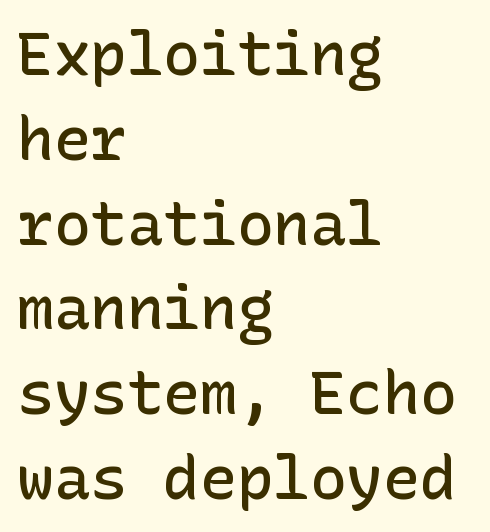
{"serif": "no", "italic": "no", "bold": "semi", "weight": "semibold", "width": "normal", "stroke_contrast": "low", "x_height": "medium", "underline": "no", "align": "left", "line_spacing": "normal", "line_spacing_ratio": 1.39, "letter_spacing": "normal", "letter_spacing_em": 0.0, "glyph_px": 61}
